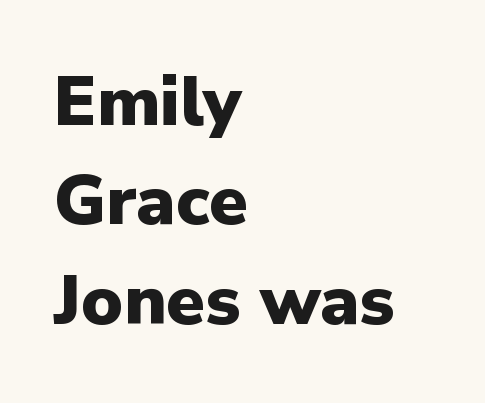
Q: Is the text bold? A: Yes.
Q: Is the text italic (slanted)? A: No, it is upright.
Q: Is the typeface a serif or a sans-serif typeface? A: Sans-serif.
Q: Is the text underlined? A: No.
Q: How is the paragraph aligned? A: Left-aligned.
Q: Is the spacing between letters normal or unusually wide? A: Normal.
Q: Is the spacing between lines tight, normal or loose? A: Normal.
Q: Width (condensed, normal, or wide)? A: Normal.
Q: Stroke contrast? A: Low.
Q: x-height? A: Medium.
Q: Monospaced? A: No.
